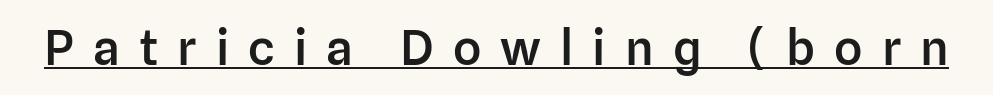
This rendering features underlined lettering. Emphasis by weight is partial: semibold. The typeface chosen for these lines omits serifs. These lines are rendered in a variable-pitch font.
